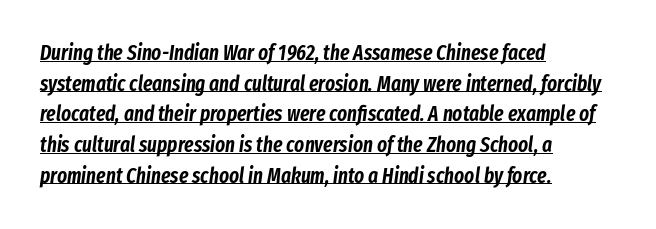
The image shows 21 px text type, italic (leaning right); set left-aligned, normal line spacing (1.46x), normal letter spacing, underlined.
